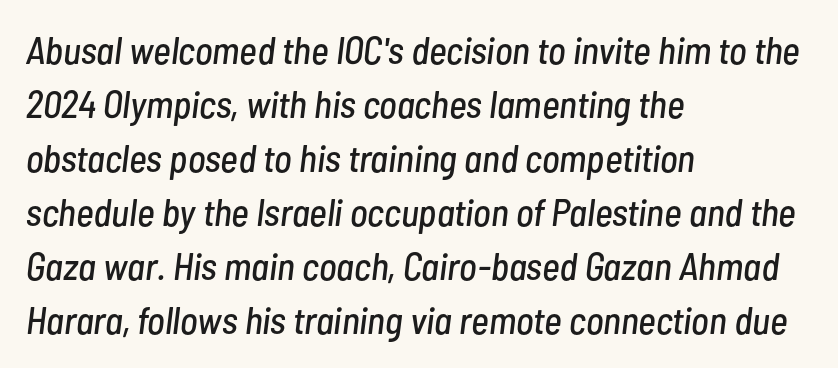
Q: Is the text italic (slanted)? A: Yes, it leans right by about 7 degrees.
Q: Is the text underlined? A: No.
Q: How is the paragraph aligned? A: Left-aligned.
Q: Is the spacing between letters normal or unusually wide? A: Normal.
Q: Is the spacing between lines tight, normal or loose? A: Normal.
Q: Width (condensed, normal, or wide)? A: Condensed.
Q: Stroke contrast? A: Low.
Q: x-height? A: Medium.
Q: Monospaced? A: No.
